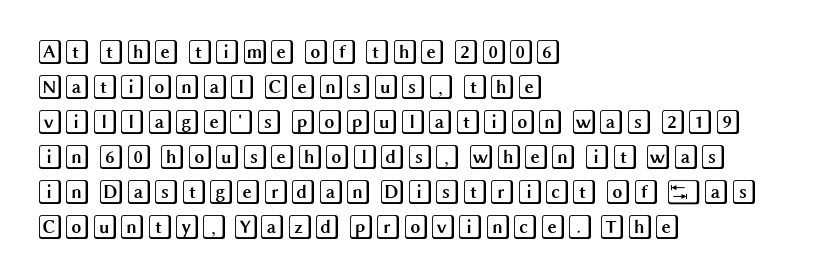
The rendering uses a moderate line-height, typical for paragraphs. A typesetter would call this zero additional tracking. Teacher's note: observe the even left margin — that is flush-left alignment. The string is rendered with underlining switched off. Posture: straight, roman, zero tilt.
